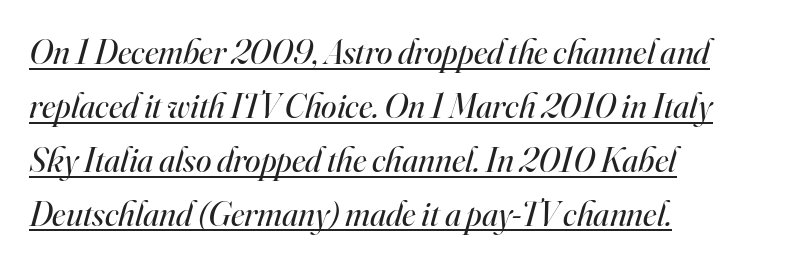
The image shows 35 px regular-weight serif type, italic (leaning right); set left-aligned, normal line spacing (1.54x), normal letter spacing, underlined; high stroke contrast and a small x-height.
